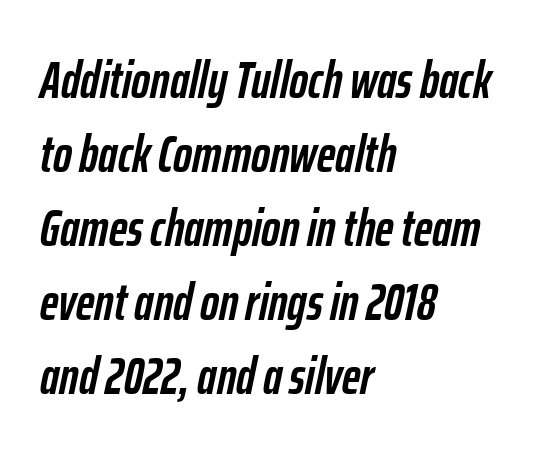
The image shows 51 px semibold, condensed type, italic (leaning right); set left-aligned, normal line spacing (1.45x), normal letter spacing, not underlined; low stroke contrast and a medium x-height.
